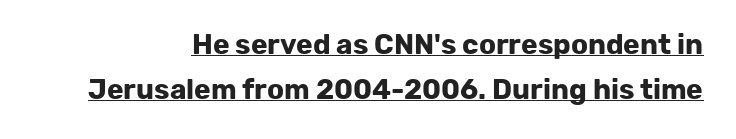
Q: Is the text bold? A: Yes.
Q: Is the text italic (slanted)? A: No, it is upright.
Q: Is the typeface a serif or a sans-serif typeface? A: Sans-serif.
Q: Is the text underlined? A: Yes.
Q: Is the spacing between letters normal or unusually wide? A: Normal.
Q: Is the spacing between lines tight, normal or loose? A: Normal.
Q: Width (condensed, normal, or wide)? A: Normal.
Q: Stroke contrast? A: Low.
Q: x-height? A: Medium.
Q: Monospaced? A: No.
